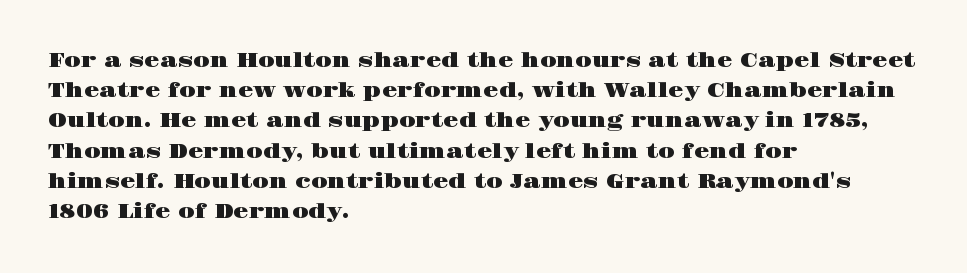
Words float on clear page, feet unadorned. Quick note: not italic, upright. Is there much room between lines? A standard amount, neither cramped nor airy. This sample is left-justified, so line endings fall wherever the words run out. Between one letter and the next there's only the usual sliver of space.
